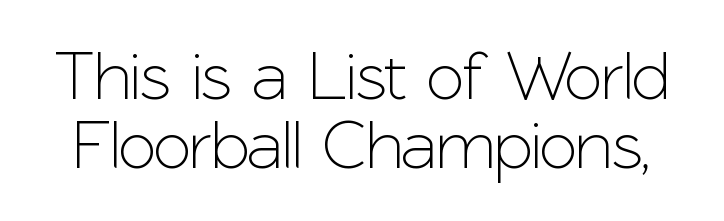
The image shows 69 px sans-serif type, upright; set tight line spacing (1.0x), normal letter spacing, not underlined; low stroke contrast and a medium x-height.
